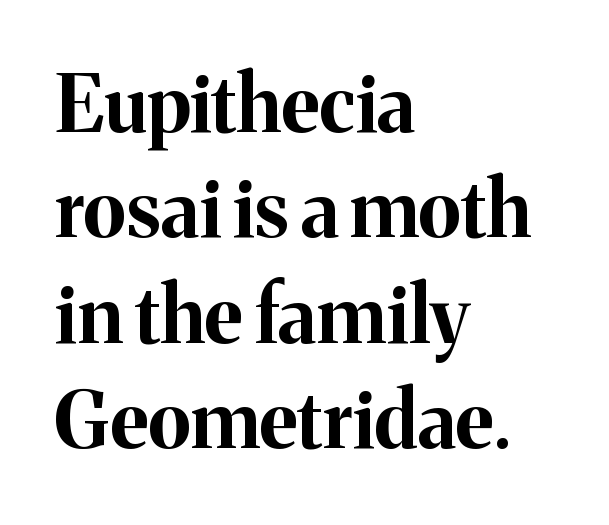
{"serif": "yes", "italic": "no", "bold": "yes", "weight": "bold", "width": "normal", "stroke_contrast": "medium", "x_height": "medium", "monospaced": "no", "underline": "no", "align": "left", "line_spacing": "normal", "line_spacing_ratio": 1.35, "letter_spacing": "normal", "letter_spacing_em": 0.0, "glyph_px": 78}
